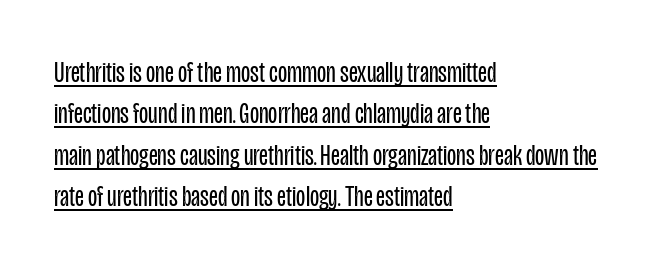
Q: Is the text bold? A: No.
Q: Is the text italic (slanted)? A: No, it is upright.
Q: Is the typeface a serif or a sans-serif typeface? A: Sans-serif.
Q: Is the text underlined? A: Yes.
Q: How is the paragraph aligned? A: Left-aligned.
Q: Is the spacing between letters normal or unusually wide? A: Normal.
Q: Is the spacing between lines tight, normal or loose? A: Normal.
Q: Width (condensed, normal, or wide)? A: Condensed.
Q: Stroke contrast? A: Low.
Q: x-height? A: Large.
Q: Monospaced? A: No.
